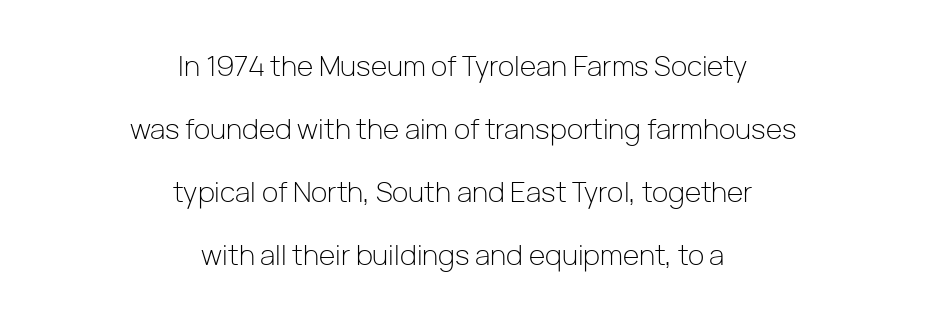
The image shows 28 px light sans-serif type, upright; set centered, loose line spacing (2.25x), normal letter spacing, not underlined; low stroke contrast and a medium x-height.
